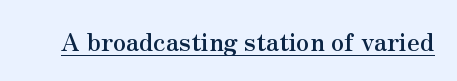
Students, observe the line beneath the letters — that is underlining. Upright lettering throughout. Summary of weight: heavy, a full bold. Here the glyphs are tracked normally, forming tight word shapes.
